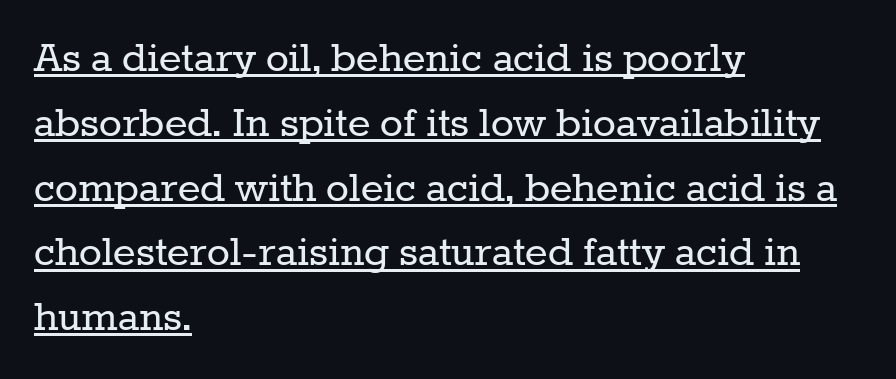
Q: Is the text bold? A: No.
Q: Is the text italic (slanted)? A: No, it is upright.
Q: Is the typeface a serif or a sans-serif typeface? A: Serif.
Q: Is the text underlined? A: Yes.
Q: How is the paragraph aligned? A: Left-aligned.
Q: Is the spacing between letters normal or unusually wide? A: Normal.
Q: Is the spacing between lines tight, normal or loose? A: Normal.
Q: Width (condensed, normal, or wide)? A: Normal.
Q: Stroke contrast? A: Low.
Q: x-height? A: Medium.
Q: Monospaced? A: No.
